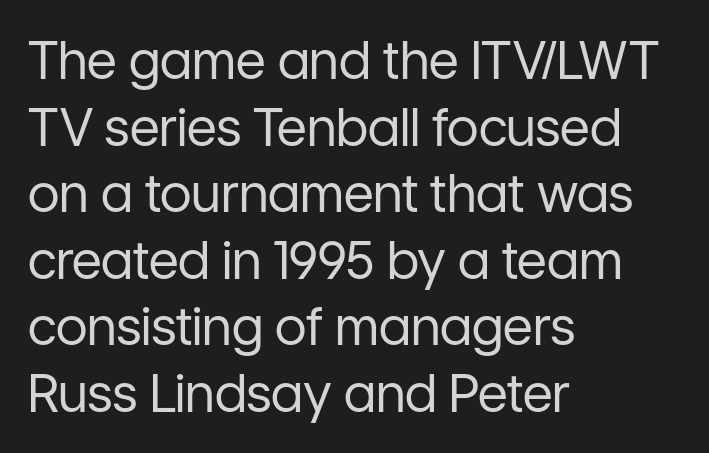
Alignment: flush left. Reading down the column, the eye jumps a familiar distance to each next line. Font category for this specimen: sans-serif. Unmarked baselines from the first word to the last. The rendering keeps characters at their native spacing.
